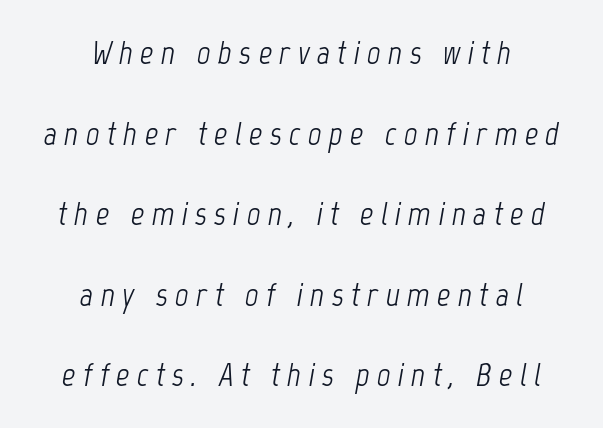
Short and long lines alike share a common midpoint. Lines of text with bare space underneath. Proportional: the letters do not fall into vertical columns. Bold? No — there's no thickening of the strokes. Line spacing here is loose. Every character sits at an angle, as italics do.
